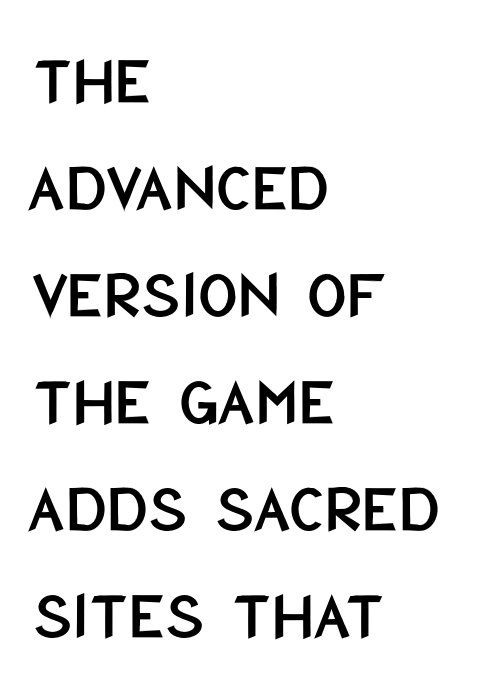
No feet cap the strokes, marking this as sans-serif type. The designer left line spacing at the default. Proportional: the letters do not fall into vertical columns. Does the copy run flush right? No — it runs flush left. Each word holds together tightly as a unit, with standard inter-letter gaps. The lettering holds an erect, upright posture throughout.
